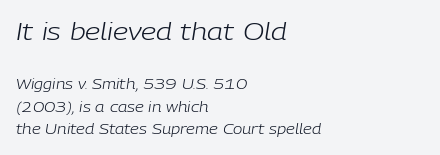
The image shows 24 px text type, italic (leaning right); set left-aligned, normal line spacing (1.64x), normal letter spacing, not underlined; the first (top) block is 1.71x larger.
